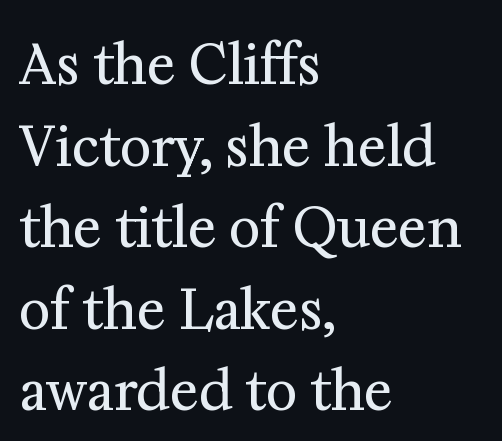
{"serif": "yes", "italic": "no", "bold": "no", "weight": "regular", "width": "normal", "stroke_contrast": "medium", "x_height": "medium", "monospaced": "no", "underline": "no", "align": "left", "line_spacing": "normal", "line_spacing_ratio": 1.51, "letter_spacing": "normal", "letter_spacing_em": 0.0, "glyph_px": 54}
